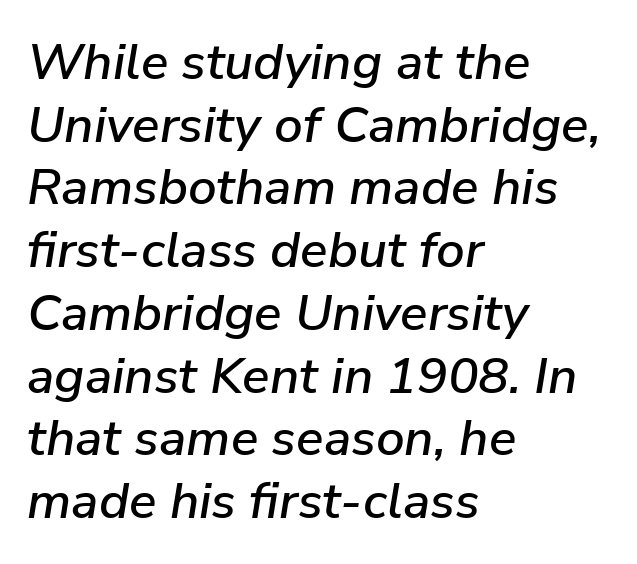
Rendered with sloped, italic letterforms. You could not count columns in this text — the font is proportionally spaced. The rendering anchors every line to the left-hand side. The area under the type is left untouched.
